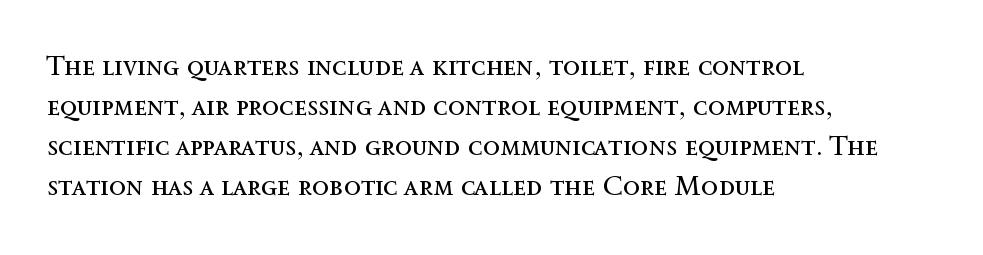
{"italic": "no", "bold": "no", "weight": "regular", "width": "normal", "x_height": "medium", "monospaced": "no", "underline": "no", "align": "left", "line_spacing": "normal", "line_spacing_ratio": 1.43, "letter_spacing": "normal", "letter_spacing_em": 0.0, "glyph_px": 28}
